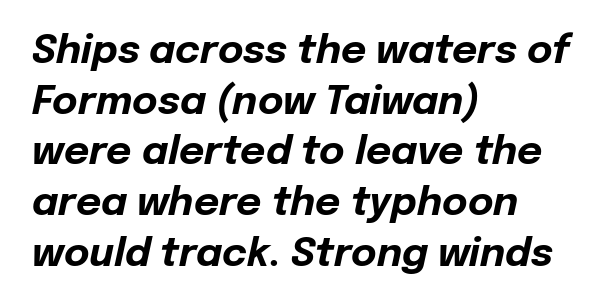
Q: Is the text bold? A: Yes.
Q: Is the text italic (slanted)? A: Yes, it leans right by about 12 degrees.
Q: Is the text underlined? A: No.
Q: How is the paragraph aligned? A: Left-aligned.
Q: Is the spacing between letters normal or unusually wide? A: Normal.
Q: Is the spacing between lines tight, normal or loose? A: Normal.
Q: Width (condensed, normal, or wide)? A: Normal.
Q: Stroke contrast? A: Low.
Q: x-height? A: Medium.
Q: Monospaced? A: No.
